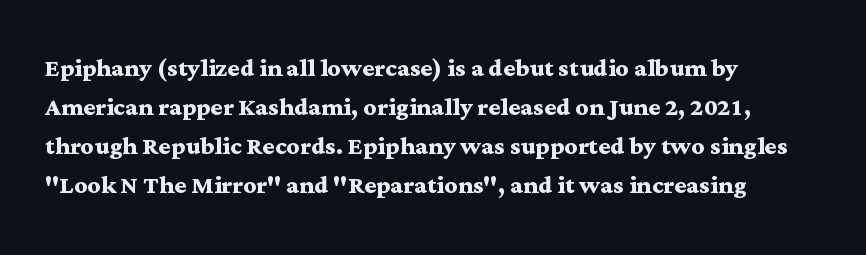
Casual observation: everything's shoved over to the left. Honestly, there is no underline to notice here at all. The letters advance in unequal steps, a hallmark of proportional type. This is heavy type, rendered in bold. Note: serifs present on the glyphs.
